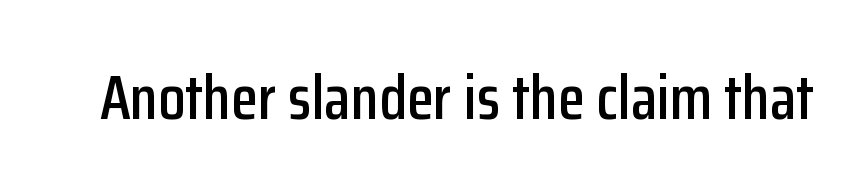
Q: Is the text italic (slanted)? A: No, it is upright.
Q: Is the typeface a serif or a sans-serif typeface? A: Sans-serif.
Q: Is the text underlined? A: No.
Q: Is the spacing between letters normal or unusually wide? A: Normal.
Q: Width (condensed, normal, or wide)? A: Condensed.
Q: Stroke contrast? A: Low.
Q: x-height? A: Medium.
Q: Monospaced? A: No.
